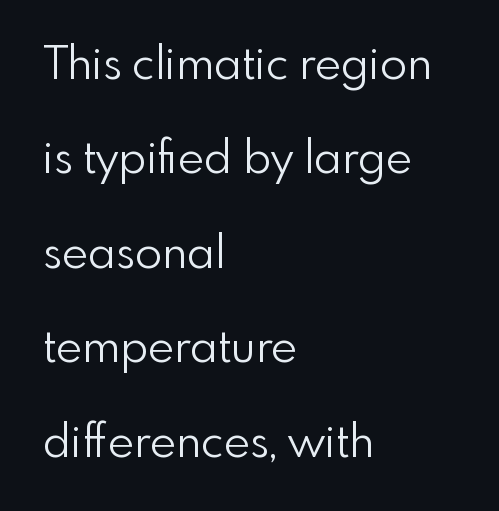
Q: Is the text bold? A: No.
Q: Is the text italic (slanted)? A: No, it is upright.
Q: Is the typeface a serif or a sans-serif typeface? A: Sans-serif.
Q: Is the text underlined? A: No.
Q: How is the paragraph aligned? A: Left-aligned.
Q: Is the spacing between letters normal or unusually wide? A: Normal.
Q: Is the spacing between lines tight, normal or loose? A: Loose.
Q: Width (condensed, normal, or wide)? A: Normal.
Q: x-height? A: Small.
Q: Monospaced? A: No.
